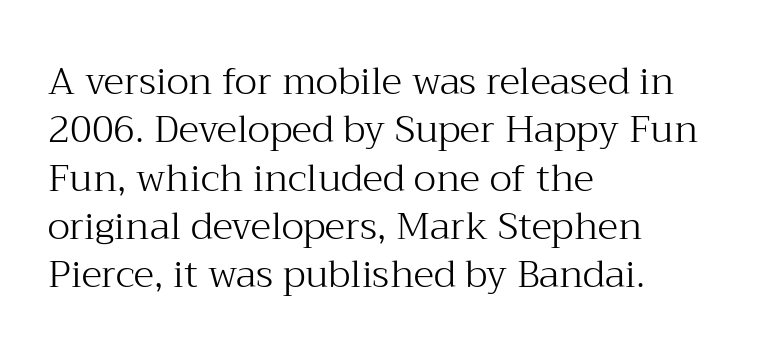
Q: Is the text bold? A: No.
Q: Is the text italic (slanted)? A: No, it is upright.
Q: Is the typeface a serif or a sans-serif typeface? A: Serif.
Q: Is the text underlined? A: No.
Q: How is the paragraph aligned? A: Left-aligned.
Q: Is the spacing between letters normal or unusually wide? A: Normal.
Q: Is the spacing between lines tight, normal or loose? A: Normal.
Q: Width (condensed, normal, or wide)? A: Normal.
Q: Stroke contrast? A: Medium.
Q: x-height? A: Medium.
Q: Monospaced? A: No.
